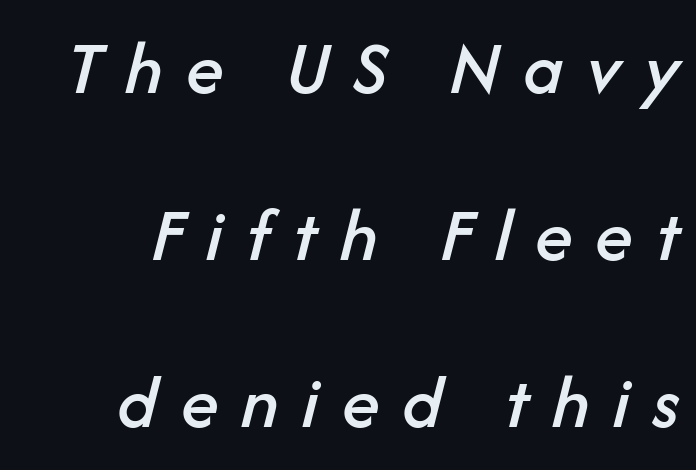
{"italic": "yes", "lean": "right", "slant_degrees": 14, "width": "normal", "stroke_contrast": "low", "x_height": "medium", "monospaced": "no", "underline": "no", "align": "right", "line_spacing": "loose", "line_spacing_ratio": 2.17, "letter_spacing": "wide", "letter_spacing_em": 0.3, "glyph_px": 77}
